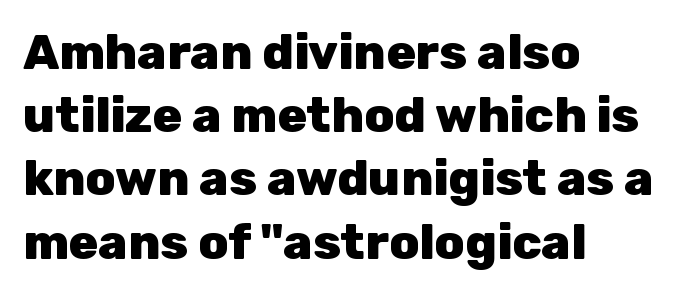
The image shows 49 px heavy sans-serif type, upright; set left-aligned, normal line spacing (1.29x), normal letter spacing, not underlined; low stroke contrast and a medium x-height.
